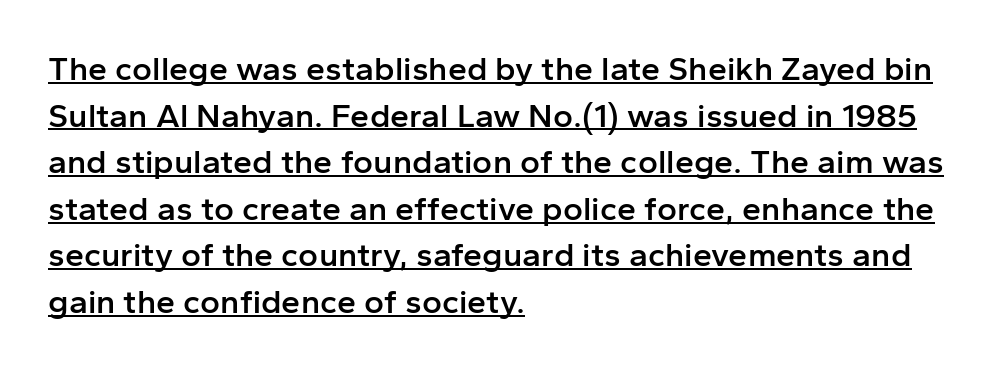
Caption: standard tracking, unaltered. Every character sits straight up, as roman type does. Think of a printed novel: that variable character pitch is what you see here. The compositor pushed each line to the left boundary. The passage shown is typeset with a sans-serif family.
